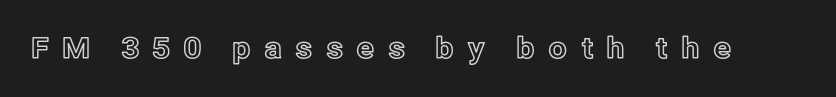
The letters are spread apart with noticeably loose tracking. Note the varied advance widths — an 'i' is clearly narrower than an 'm'. Posture: vertical. Descender tails drop into unmarked territory.
